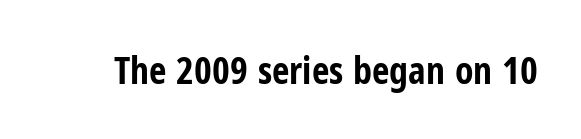
Anything drawn beneath the words? Only blank space. The rendering uses natural spacing where letterforms have individual widths. The typography opts for an upright posture over an oblique one. This sample uses a sans-serif face. Is the type bold? Yes — the strokes are clearly thick and heavy. Nothing unusual about the tracking: characters are spaced as the font intends.
